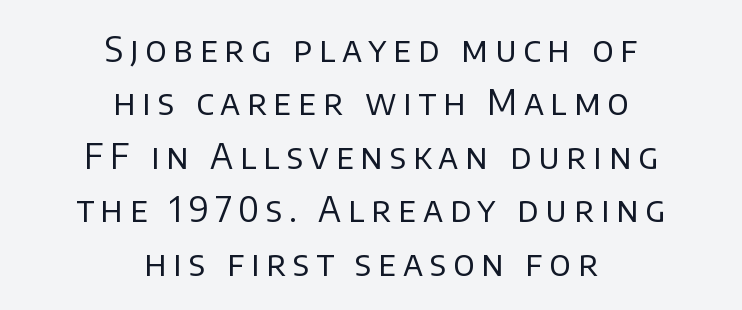
The passage shown stacks its lines at a standard gap. Font category for this specimen: sans-serif. Substantial extra tracking has been applied to these lines. Caption: multi-line text, centered on the measure.
